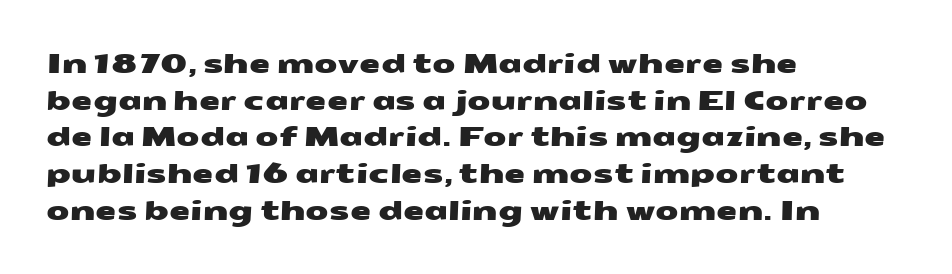
The area under the type is left untouched. Line beginnings align vertically; line endings do not. Each new line begins a customary step beneath the previous one. Nothing unusual about the tracking: characters are spaced as the font intends.
